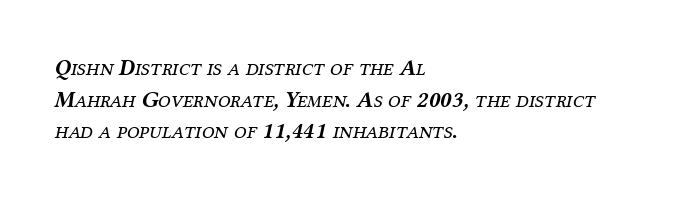
Q: Is the text bold? A: No.
Q: Is the text italic (slanted)? A: Yes, it leans right by about 12 degrees.
Q: Is the text underlined? A: No.
Q: How is the paragraph aligned? A: Left-aligned.
Q: Is the spacing between letters normal or unusually wide? A: Normal.
Q: Is the spacing between lines tight, normal or loose? A: Normal.
